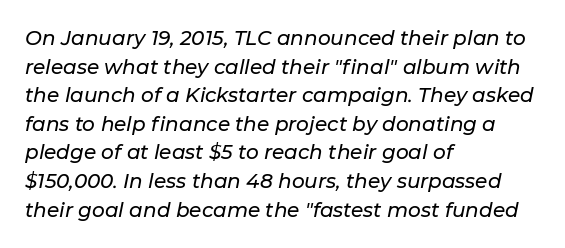
Here the glyphs are tracked normally, forming tight word shapes. The whole block is typeset with a tilt. The lines sit at an ordinary, default distance from one another. Teacher's note: observe the even left margin — that is flush-left alignment.
